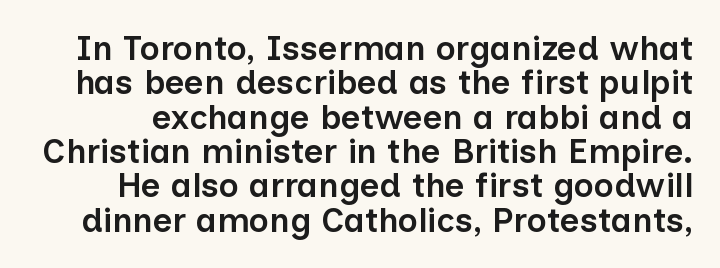
Q: Is the text bold? A: Semi-bold.
Q: Is the text italic (slanted)? A: No, it is upright.
Q: Is the typeface a serif or a sans-serif typeface? A: Sans-serif.
Q: Is the text underlined? A: No.
Q: Is the spacing between letters normal or unusually wide? A: Normal.
Q: Is the spacing between lines tight, normal or loose? A: Tight.
Q: Width (condensed, normal, or wide)? A: Normal.
Q: Stroke contrast? A: Low.
Q: x-height? A: Medium.
Q: Monospaced? A: No.
